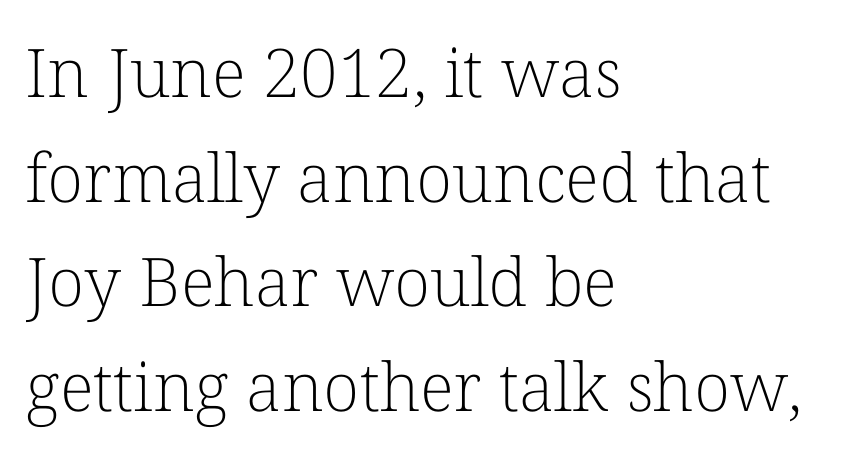
Ordinary non-slanted type is in use. Is the block centered? No — it sits flush against the left margin. Whoever set this chose a conventional vertical rhythm. Letters rest on an invisible, unmarked baseline. Heft: none added — not bold. Do the characters align in a grid? No, the font is proportional.
